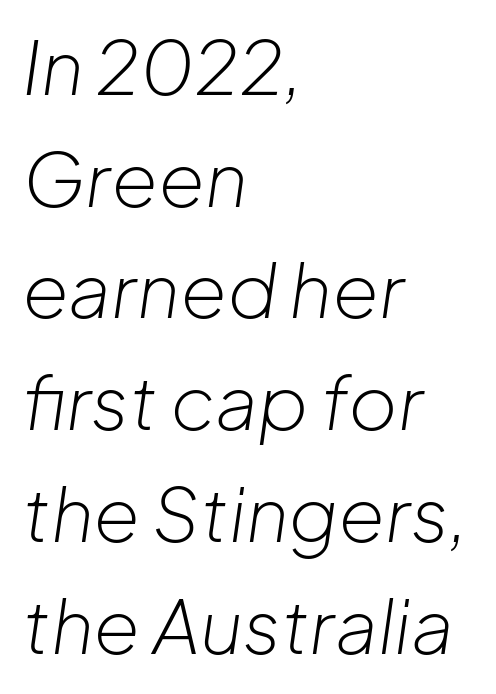
{"italic": "yes", "lean": "right", "slant_degrees": 8, "bold": "no", "weight": "light", "width": "normal", "stroke_contrast": "low", "x_height": "medium", "monospaced": "no", "underline": "no", "align": "left", "line_spacing": "normal", "line_spacing_ratio": 1.49, "letter_spacing": "normal", "letter_spacing_em": 0.0, "glyph_px": 75}
